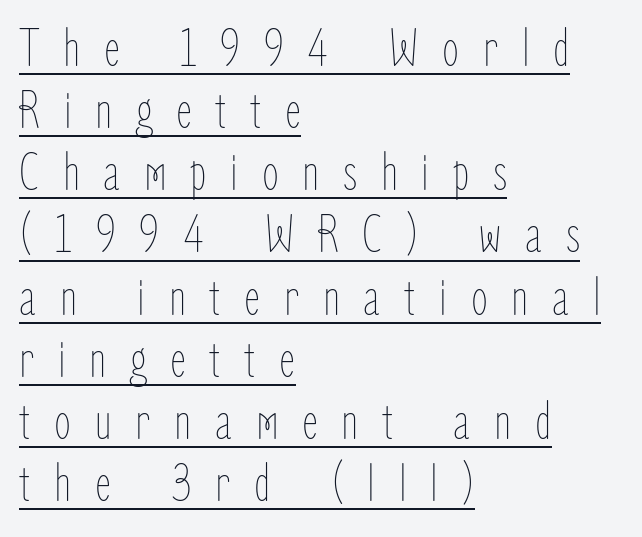
The image shows 55 px thin, condensed type, upright; set left-aligned, tight line spacing (1.13x), unusually wide letter spacing (+0.43 em), underlined; low stroke contrast and a medium x-height.
